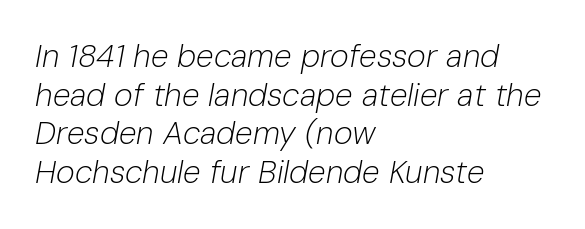
{"italic": "yes", "lean": "right", "slant_degrees": 10, "bold": "no", "weight": "light", "width": "normal", "stroke_contrast": "low", "x_height": "medium", "monospaced": "no", "underline": "no", "align": "left", "line_spacing_ratio": 1.21, "letter_spacing": "normal", "letter_spacing_em": 0.0, "glyph_px": 32}
